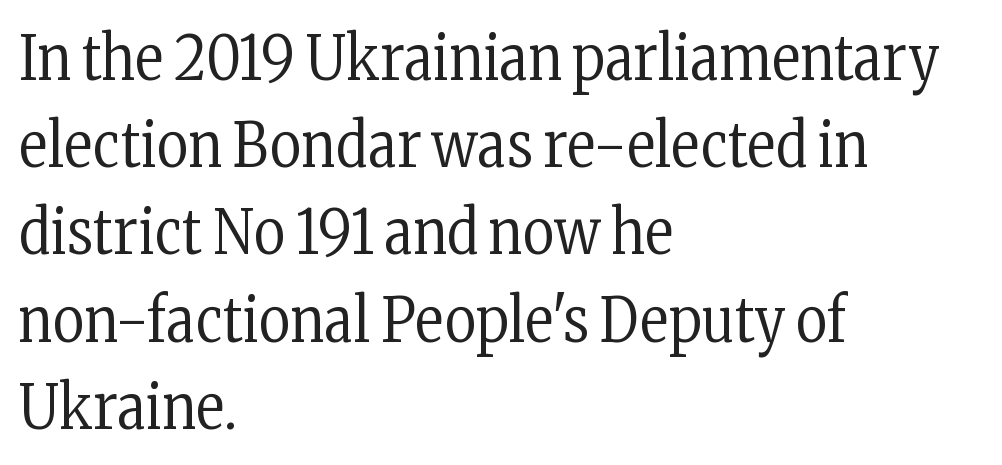
The image shows 61 px regular-weight, condensed serif type, upright; set left-aligned, normal line spacing (1.43x), normal letter spacing, not underlined; low stroke contrast and a medium x-height.
